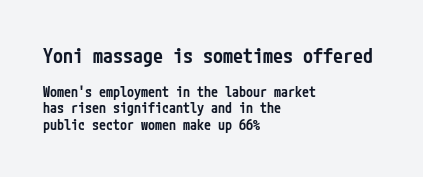
{"italic": "no", "bold": "semi", "underline": "no", "align": "left", "line_spacing_ratio": 1.18, "letter_spacing": "normal", "letter_spacing_em": 0.0, "larger_block": "first", "size_ratio": 1.43, "glyph_px": 20}
